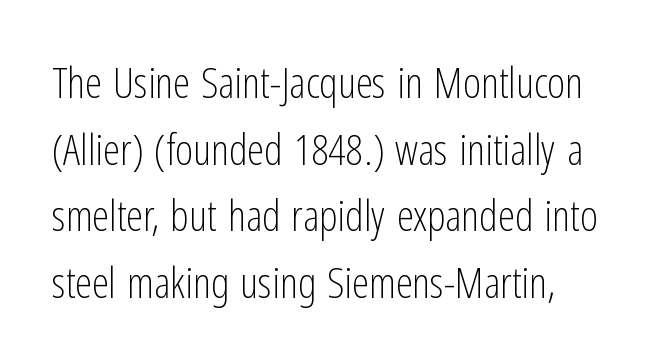
The passage shown is typeset with a sans-serif family. A normal amount of white space separates one row of letters from the next. The face used here is proportionally spaced, like ordinary book or web type. The font sits on the lighter half of the weight spectrum, regular included. Bare-footed words on every line.
